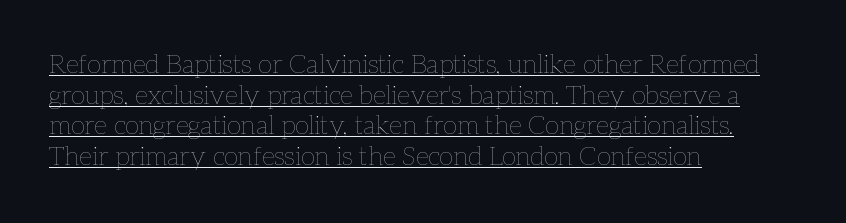
The letters stand straight up with perfectly vertical stems. Compared with a centered layout, this one pins lines to the left instead. Short note: letters normally spaced. Does a line run under the words? Yes, clearly. These glyphs show unthickened strokes, regular width or finer.
